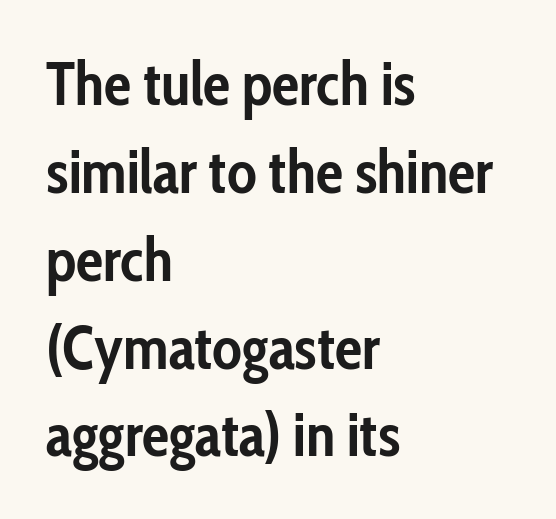
Evenly set lines give the paragraph a standard silhouette. Designer's note — italics off, roman on. The passage is arranged the way most books set body copy — flush left. A typesetter would call this proportional, since set widths differ per character. The letters carry no serifs — their stems end cleanly without finishing strokes.
